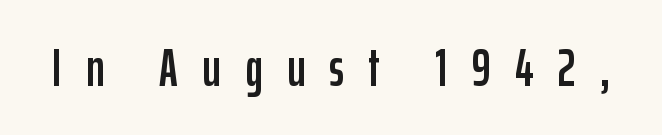
Here the designer chose a conventional face with non-uniform glyph widths. Classification — sans serif. Unlike italic type, these characters show no tilt at all. Check under the words: just untouched page. The tracking jumps out immediately: characters are airy and widely separated.
